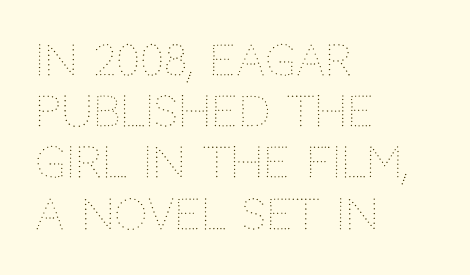
The image shows 42 px thin type, upright; set left-aligned, line spacing 1.22x, normal letter spacing, not underlined; medium stroke contrast and a large x-height.
